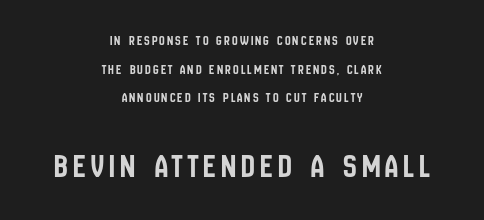
In terms of letterform style, serifs are entirely absent. Varying glyph widths throughout — classic text-font behaviour. Does the copy run flush right? No — it is centered line by line. These lines stand farther apart than default settings would place them. You can tell it's not italic because the verticals are truly vertical.
